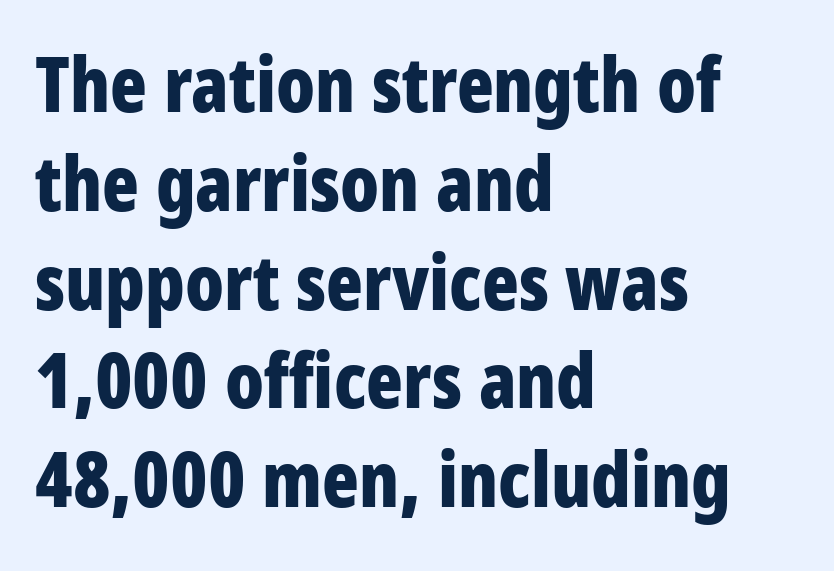
The image shows 76 px bold, condensed sans-serif type, upright; set left-aligned, normal line spacing (1.3x), normal letter spacing, not underlined; low stroke contrast and a large x-height.
